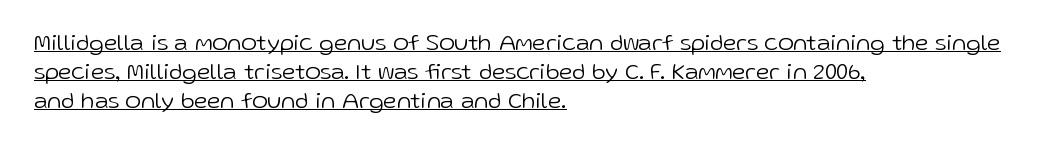
The type sits square on the baseline with zero lean. Nothing heavy about these letters — not bold at all. Notice how the passage keeps a crisp vertical edge on the left only. This rendering features underlined lettering.
